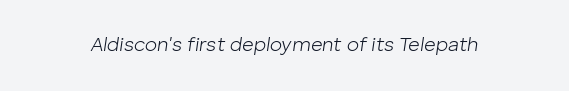
{"italic": "yes", "lean": "right", "slant_degrees": 8, "bold": "no", "underline": "no", "letter_spacing": "normal", "letter_spacing_em": 0.0, "glyph_px": 20}
